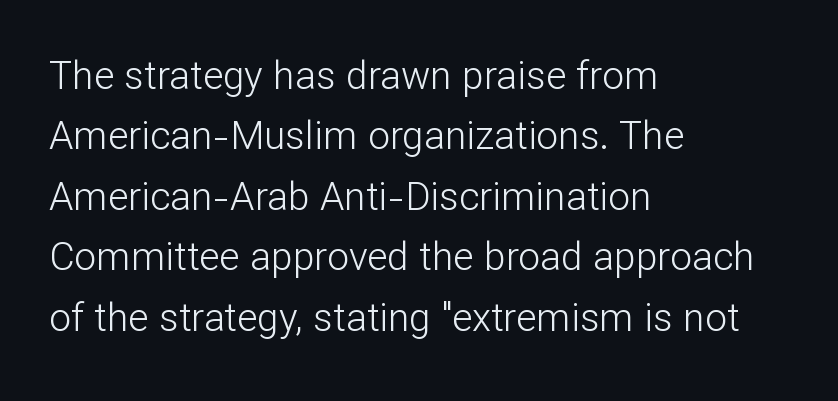
{"serif": "no", "italic": "no", "bold": "no", "weight": "light", "width": "normal", "stroke_contrast": "low", "x_height": "medium", "monospaced": "no", "underline": "no", "align": "left", "line_spacing": "normal", "line_spacing_ratio": 1.55, "letter_spacing": "normal", "letter_spacing_em": 0.0, "glyph_px": 39}
